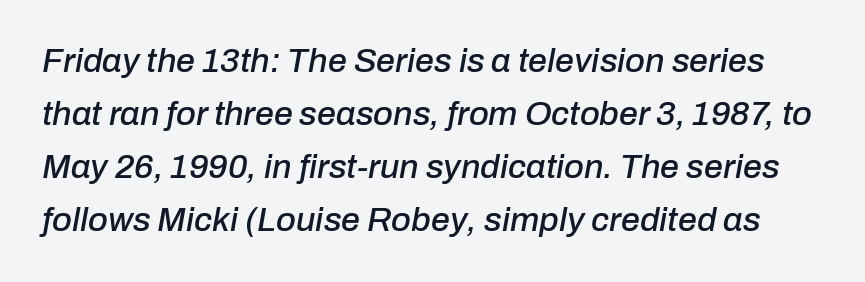
{"italic": "yes", "lean": "right", "slant_degrees": 10, "width": "normal", "stroke_contrast": "low", "x_height": "medium", "monospaced": "no", "underline": "no", "line_spacing": "normal", "line_spacing_ratio": 1.56, "letter_spacing": "normal", "letter_spacing_em": 0.0, "glyph_px": 34}
